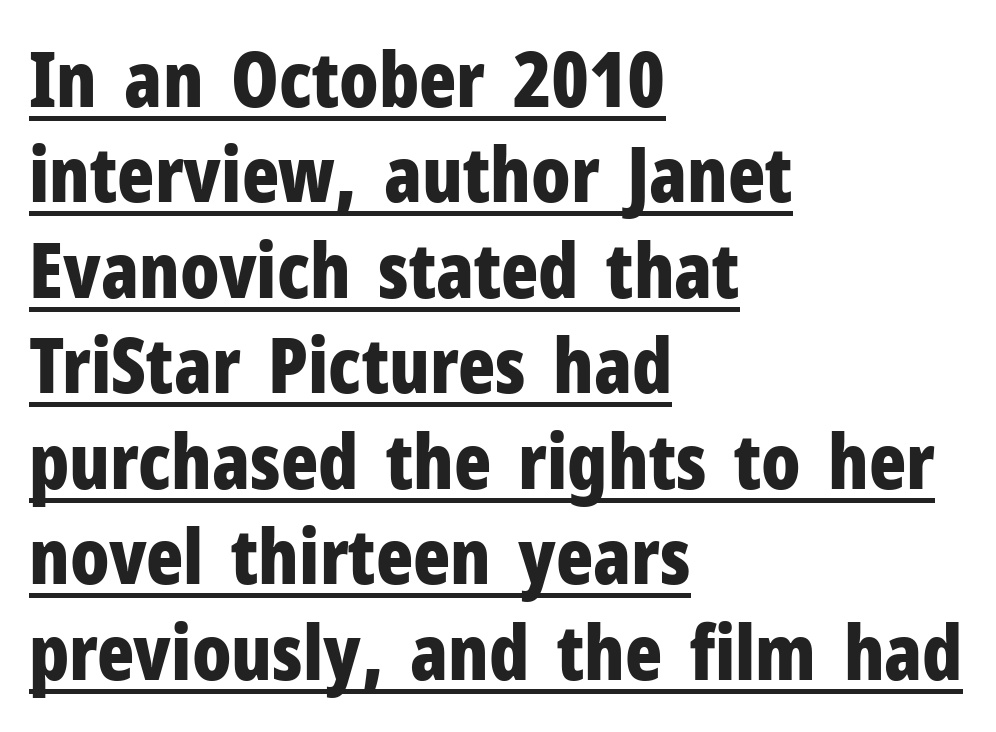
Compared with undecorated copy, this sample adds a rule below the words. Is this a sans? Yes — the strokes have no serifs. These lines are rendered in a variable-pitch font. The type sits square on the baseline with zero lean. In terms of letterspacing, this is plain default setting. Short and long lines alike share a common starting point at left.
